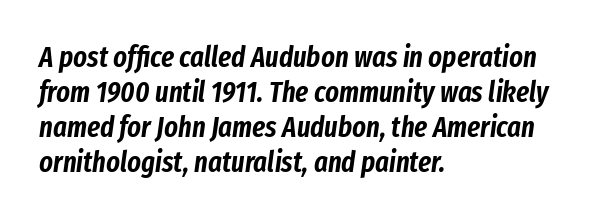
Is this a fixed-width face? No — the glyphs have proportional, varying widths. It's the slanting kind of type. Underline: absent. Horizontal alignment here is leftward, the default for most running prose.
